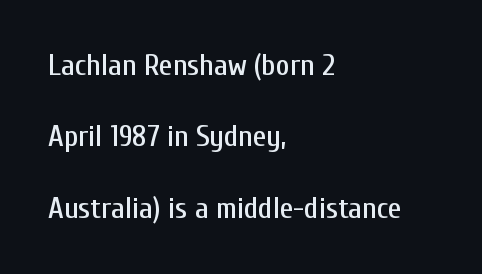
The rendering anchors every line to the left-hand side. Quick note: not italic, upright. Interline gaps are noticeably wide in this sample. Check the space under the baseline: it is left empty.
